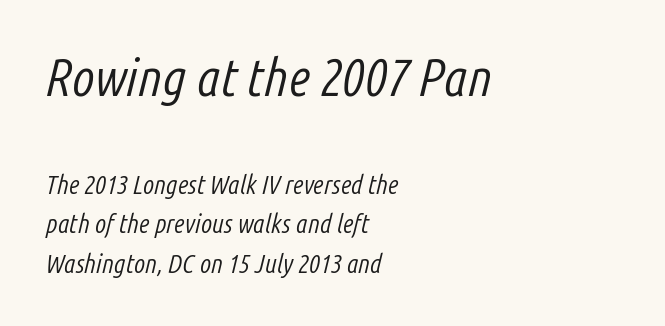
The image shows 53 px light, condensed type, italic (leaning right); set left-aligned, normal line spacing (1.52x), normal letter spacing, not underlined; the first (top) block is 2.04x larger; low stroke contrast and a medium x-height.
